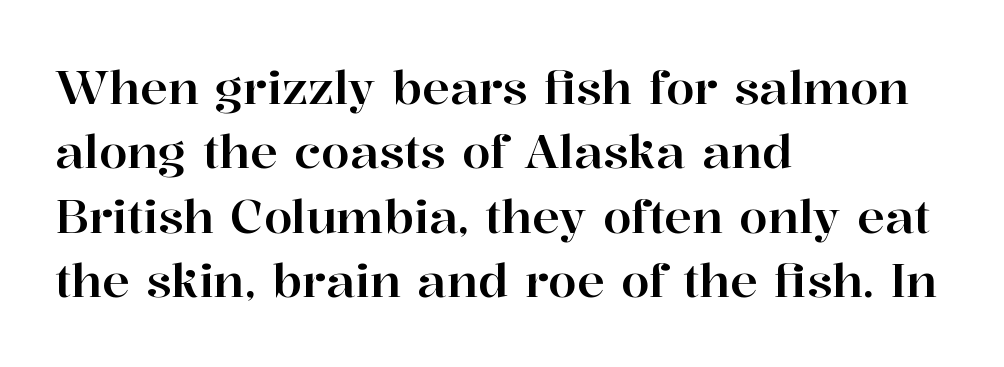
The image shows 46 px serif type, upright; set left-aligned, normal line spacing (1.4x), normal letter spacing, not underlined; high stroke contrast and a medium x-height.
